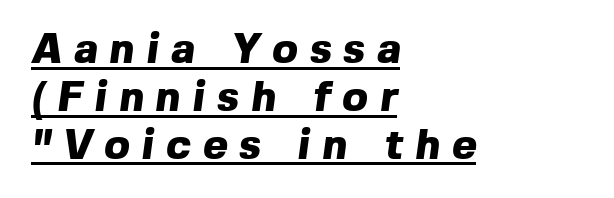
Q: Is the text bold? A: Yes.
Q: Is the typeface a serif or a sans-serif typeface? A: Sans-serif.
Q: Is the text underlined? A: Yes.
Q: How is the paragraph aligned? A: Left-aligned.
Q: Is the spacing between letters normal or unusually wide? A: Unusually wide.
Q: Is the spacing between lines tight, normal or loose? A: Tight.
Q: Width (condensed, normal, or wide)? A: Normal.
Q: x-height? A: Medium.
Q: Monospaced? A: No.
